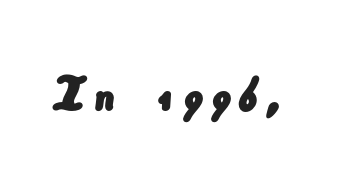
{"serif": "no", "width": "normal", "stroke_contrast": "low", "x_height": "small", "monospaced": "no", "underline": "no", "glyph_px": 60}
